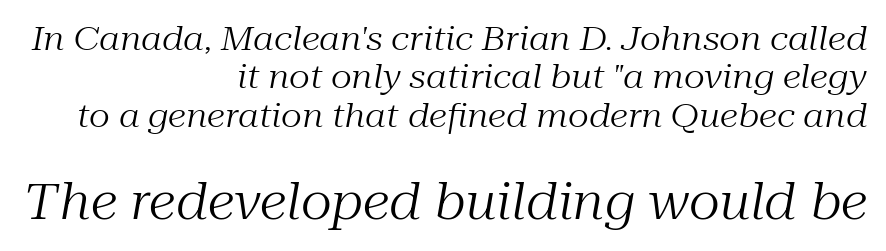
These glyphs show unthickened strokes, regular width or finer. Unmarked baselines from the first word to the last. Glyph-to-glyph distance matches everyday printed text. The lettering tilts uniformly, giving the passage an italic look. Character widths vary here, with narrow letters taking less room than wide ones.
